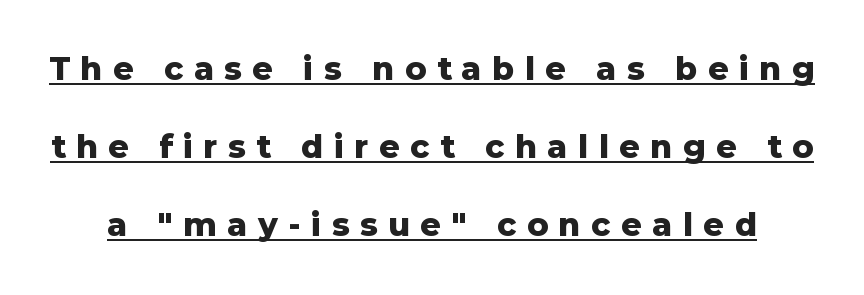
{"serif": "no", "italic": "no", "bold": "yes", "weight": "heavy", "width": "normal", "stroke_contrast": "low", "x_height": "medium", "monospaced": "no", "underline": "yes", "line_spacing": "loose", "line_spacing_ratio": 2.44, "letter_spacing": "wide", "letter_spacing_em": 0.33, "glyph_px": 32}
